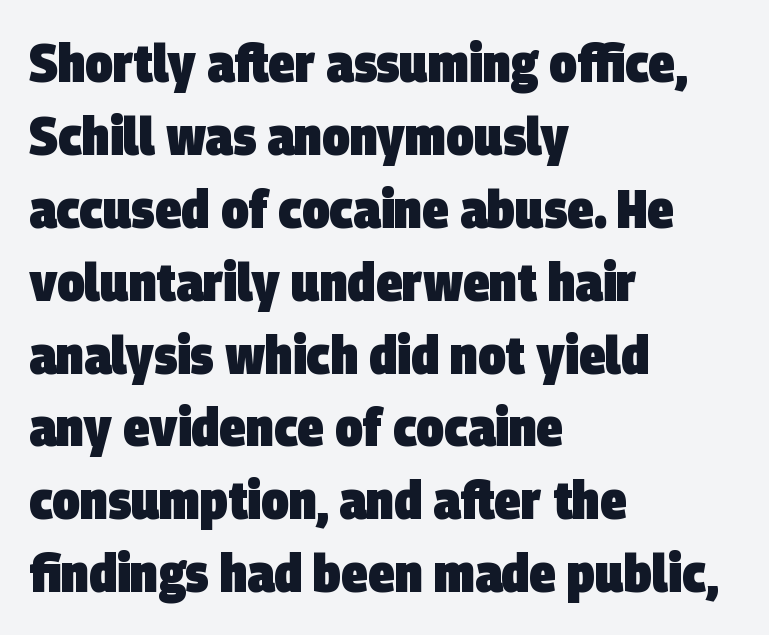
The image shows 54 px heavy, condensed sans-serif type; set left-aligned, normal line spacing (1.35x), normal letter spacing, not underlined; low stroke contrast and a large x-height.
